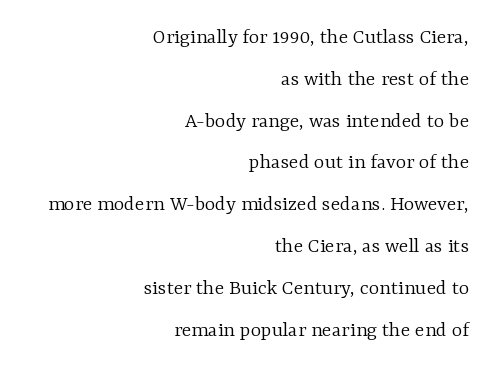
{"italic": "no", "bold": "no", "underline": "no", "align": "right", "line_spacing": "loose", "line_spacing_ratio": 1.9, "letter_spacing": "normal", "letter_spacing_em": 0.0, "glyph_px": 22}
